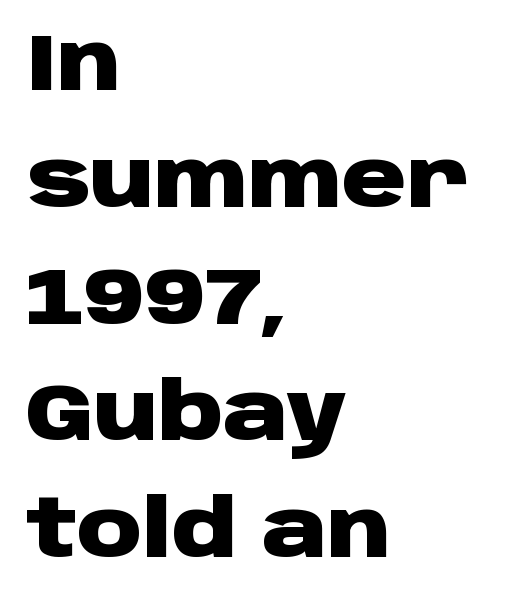
Type without underlining. The rendering shows plain stroke endings on the letterforms — a sans-serif design. Vertical strokes here are truly vertical. Is the type bold? Yes — the strokes are clearly thick and heavy. A typesetter would call this proportional, since set widths differ per character. Spacing between characters is what you'd get straight out of the box.
